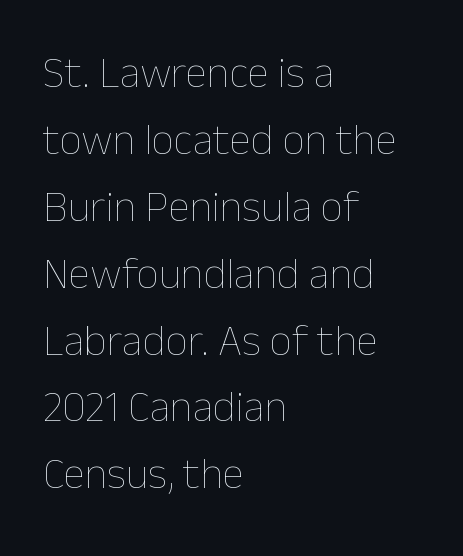
{"italic": "no", "bold": "no", "weight": "thin", "width": "normal", "stroke_contrast": "low", "x_height": "medium", "monospaced": "no", "underline": "no", "align": "left", "line_spacing": "normal", "line_spacing_ratio": 1.52, "letter_spacing": "normal", "letter_spacing_em": 0.0, "glyph_px": 44}
